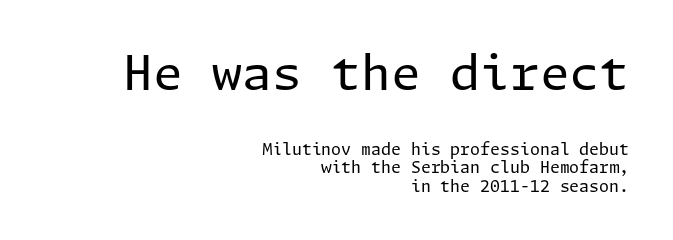
The image shows 48 px regular-weight sans-serif type, upright; set right-aligned, line spacing 1.17x, normal letter spacing, not underlined; the first (top) block is 3.0x larger; low stroke contrast and a medium x-height.
